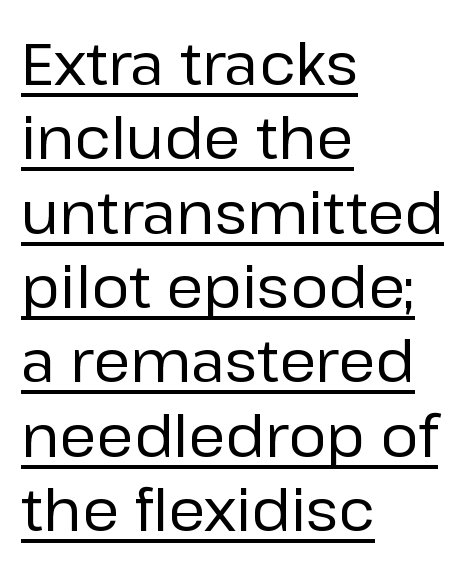
{"serif": "no", "italic": "no", "bold": "no", "weight": "regular", "width": "normal", "stroke_contrast": "low", "x_height": "medium", "monospaced": "no", "underline": "yes", "align": "left", "line_spacing": "normal", "line_spacing_ratio": 1.26, "letter_spacing": "normal", "letter_spacing_em": 0.0, "glyph_px": 59}
